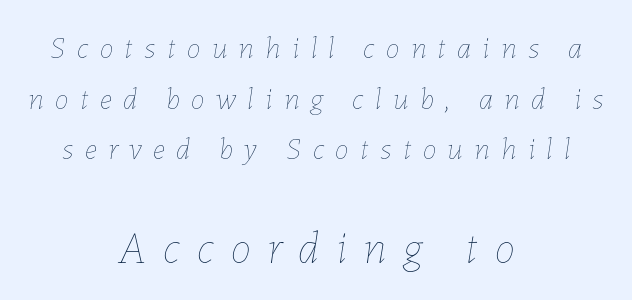
Is the letter spacing exaggerated? Yes — the characters are pushed far apart. The whitespace from short lines is split evenly between both sides. Here the designer chose a conventional face with non-uniform glyph widths. Tall strokes in this sample are angled rather than plumb.
